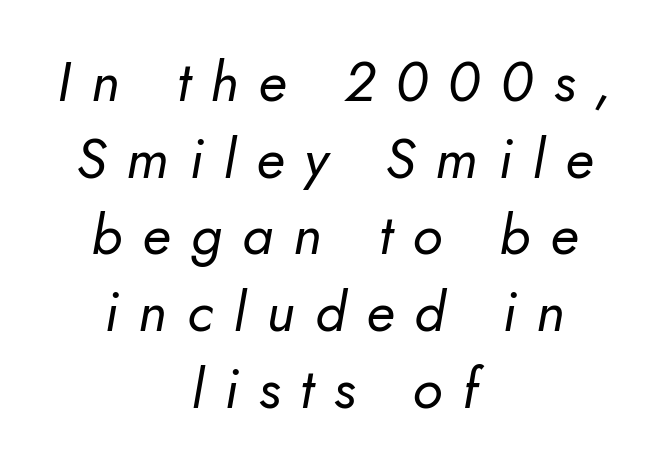
Caption: expanded tracking, letters set apart. The glyphs look as if they've been sheared to an angle. Leading: standard. Check under the words: just untouched page.
